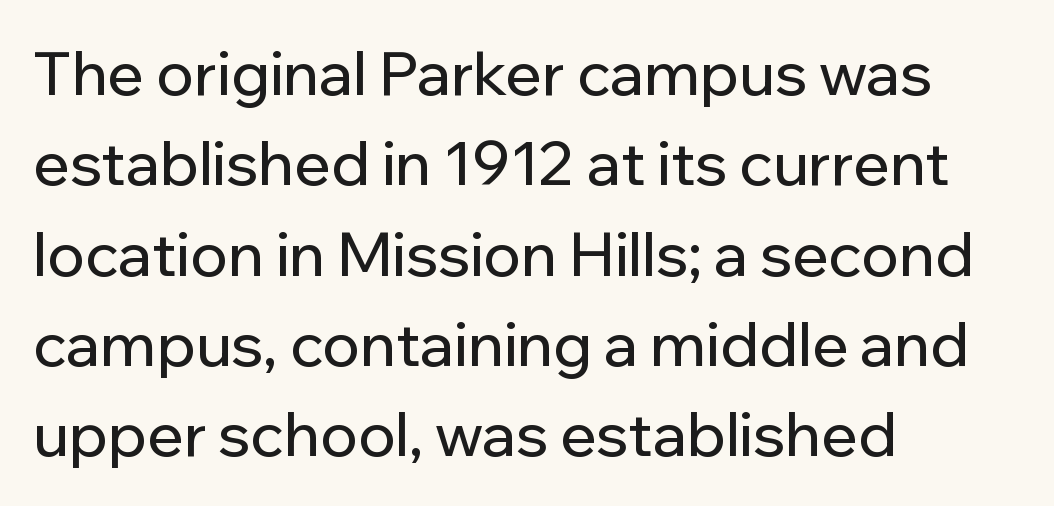
Q: Is the text italic (slanted)? A: No, it is upright.
Q: Is the typeface a serif or a sans-serif typeface? A: Sans-serif.
Q: Is the text underlined? A: No.
Q: How is the paragraph aligned? A: Left-aligned.
Q: Is the spacing between letters normal or unusually wide? A: Normal.
Q: Is the spacing between lines tight, normal or loose? A: Normal.
Q: Width (condensed, normal, or wide)? A: Normal.
Q: Stroke contrast? A: Low.
Q: x-height? A: Medium.
Q: Monospaced? A: No.
